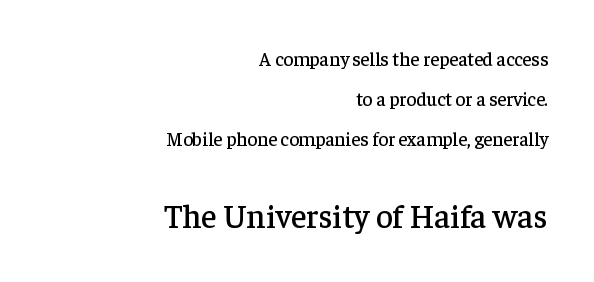
{"serif": "yes", "italic": "no", "width": "normal", "stroke_contrast": "low", "x_height": "medium", "monospaced": "no", "underline": "no", "align": "right", "line_spacing": "loose", "line_spacing_ratio": 2.11, "letter_spacing": "normal", "letter_spacing_em": 0.0, "larger_block": "second", "size_ratio": 1.74, "glyph_px": 33}
